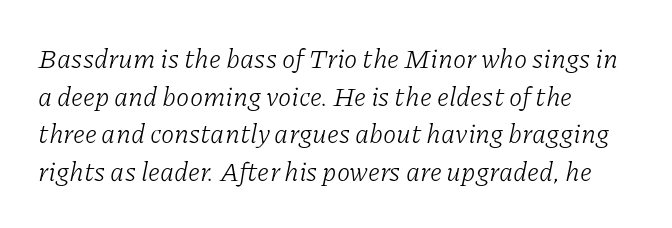
Q: Is the text bold? A: No.
Q: Is the text italic (slanted)? A: Yes, it leans right by about 11 degrees.
Q: Is the text underlined? A: No.
Q: How is the paragraph aligned? A: Left-aligned.
Q: Is the spacing between letters normal or unusually wide? A: Normal.
Q: Is the spacing between lines tight, normal or loose? A: Normal.
